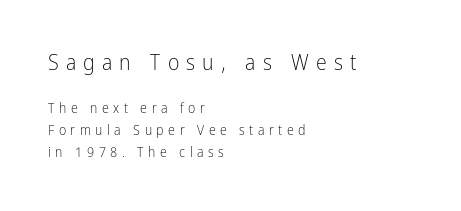
Q: Is the text bold? A: No.
Q: Is the text italic (slanted)? A: No, it is upright.
Q: Is the text underlined? A: No.
Q: How is the paragraph aligned? A: Left-aligned.
Q: Is the spacing between letters normal or unusually wide? A: Unusually wide.
Q: Is the spacing between lines tight, normal or loose? A: Normal.
Q: Which block of text is set in a larger size, the first (top) or the second (bottom)? A: The first (top) one.
